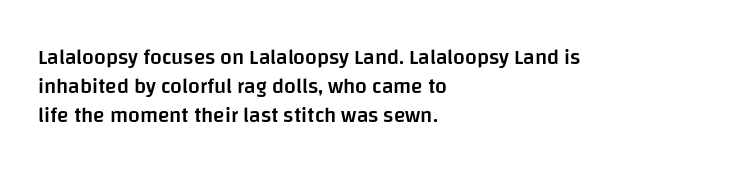
Q: Is the text bold? A: Semi-bold.
Q: Is the text italic (slanted)? A: No, it is upright.
Q: Is the text underlined? A: No.
Q: How is the paragraph aligned? A: Left-aligned.
Q: Is the spacing between letters normal or unusually wide? A: Normal.
Q: Is the spacing between lines tight, normal or loose? A: Normal.
